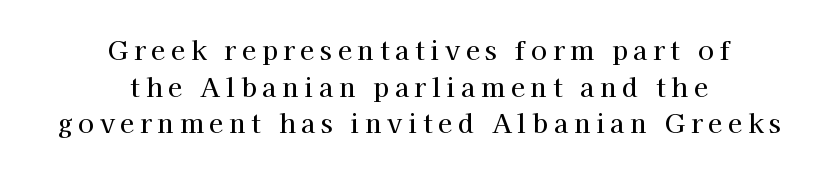
Q: Is the text italic (slanted)? A: No, it is upright.
Q: Is the text underlined? A: No.
Q: How is the paragraph aligned? A: Centered.
Q: Is the spacing between letters normal or unusually wide? A: Unusually wide.
Q: Is the spacing between lines tight, normal or loose? A: Normal.
